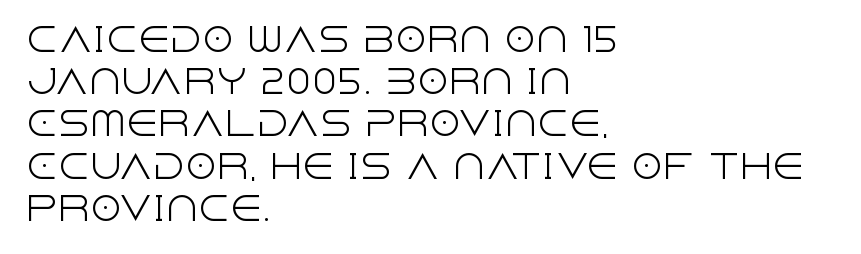
{"serif": "no", "italic": "no", "bold": "no", "weight": "light", "width": "normal", "x_height": "large", "monospaced": "no", "underline": "no", "align": "left", "line_spacing": "normal", "line_spacing_ratio": 1.32, "letter_spacing": "normal", "letter_spacing_em": 0.0, "glyph_px": 32}
